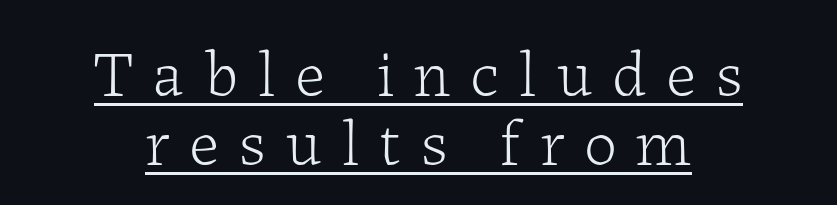
The image shows 66 px light serif type, upright; set centered, tight line spacing (1.04x), unusually wide letter spacing (+0.29 em), underlined; low stroke contrast and a medium x-height.
